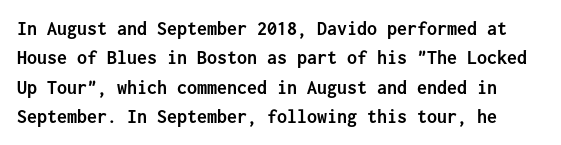
The image shows 20 px bold type, upright; set normal line spacing (1.47x), normal letter spacing, not underlined.
